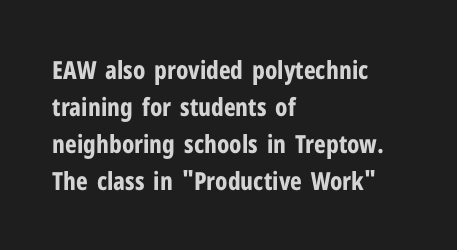
Q: Is the text bold? A: Yes.
Q: Is the text italic (slanted)? A: No, it is upright.
Q: Is the text underlined? A: No.
Q: How is the paragraph aligned? A: Left-aligned.
Q: Is the spacing between letters normal or unusually wide? A: Normal.
Q: Is the spacing between lines tight, normal or loose? A: Normal.
